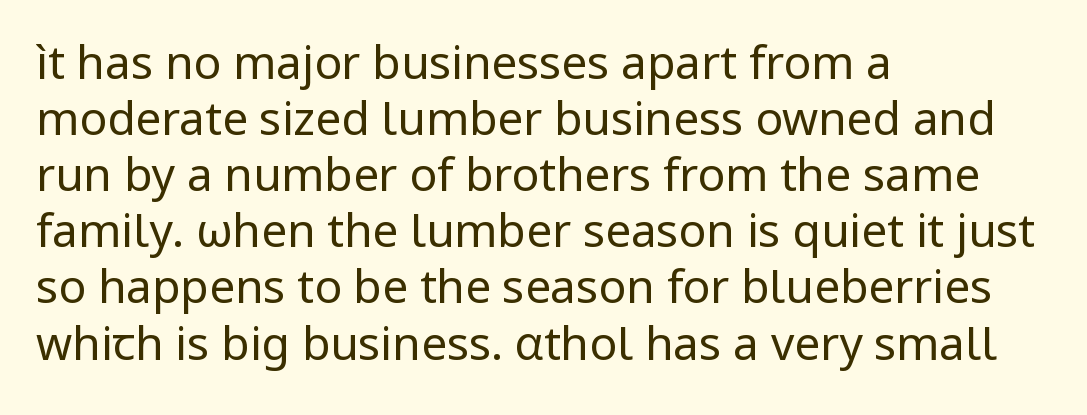
In terms of posture, this sample is upright. The font is comparable to plain body text, perhaps lighter. Nothing sits at the stroke ends, so this counts as sans-serif. Does the copy run flush right? No — it runs flush left.
